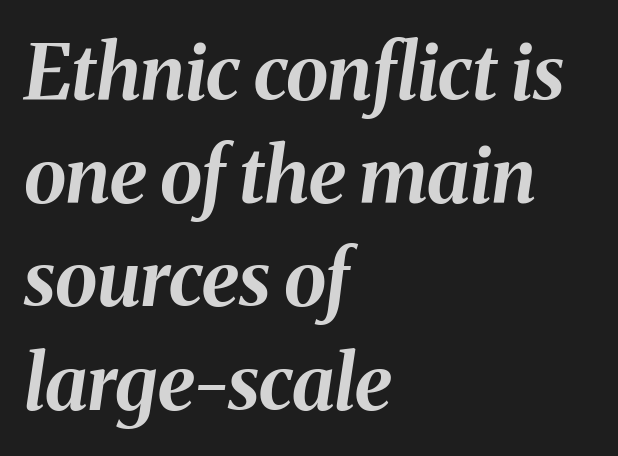
Q: Is the text bold? A: Yes.
Q: Is the text italic (slanted)? A: Yes, it leans right by about 8 degrees.
Q: Is the text underlined? A: No.
Q: How is the paragraph aligned? A: Left-aligned.
Q: Is the spacing between letters normal or unusually wide? A: Normal.
Q: Is the spacing between lines tight, normal or loose? A: Normal.
Q: Width (condensed, normal, or wide)? A: Normal.
Q: Stroke contrast? A: Medium.
Q: x-height? A: Medium.
Q: Monospaced? A: No.
